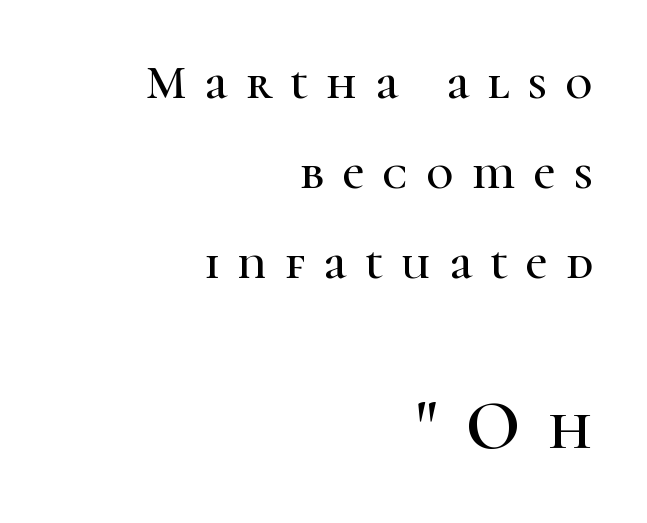
{"serif": "yes", "italic": "no", "width": "normal", "stroke_contrast": "high", "x_height": "medium", "monospaced": "no", "underline": "no", "align": "right", "line_spacing": "loose", "line_spacing_ratio": 1.92, "letter_spacing": "wide", "letter_spacing_em": 0.4, "larger_block": "second", "size_ratio": 1.51, "glyph_px": 71}
